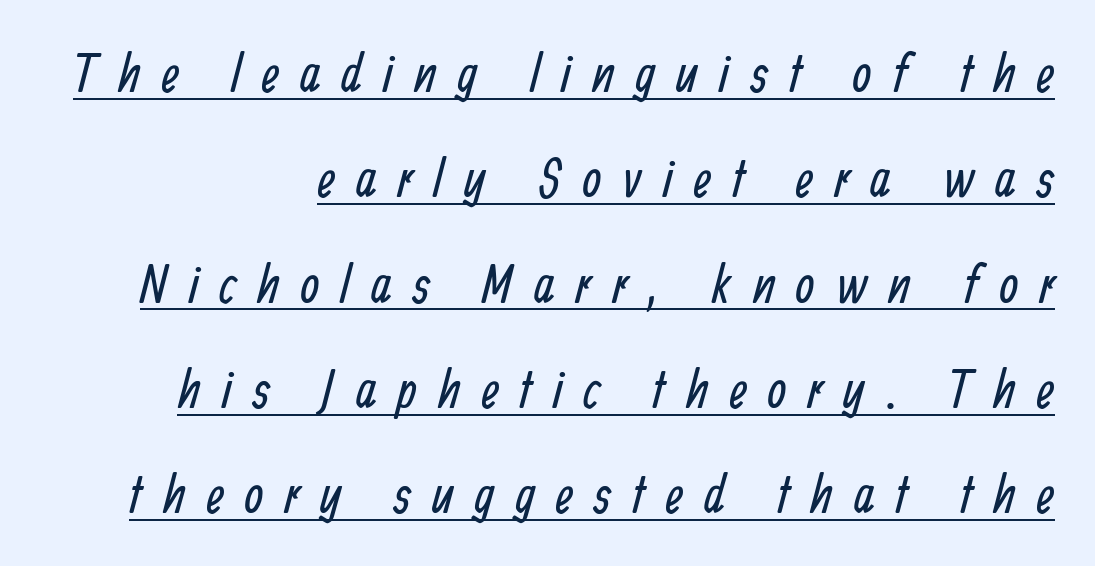
Q: Is the text bold? A: No.
Q: Is the typeface a serif or a sans-serif typeface? A: Sans-serif.
Q: Is the text underlined? A: Yes.
Q: How is the paragraph aligned? A: Right-aligned.
Q: Is the spacing between letters normal or unusually wide? A: Unusually wide.
Q: Is the spacing between lines tight, normal or loose? A: Loose.
Q: Width (condensed, normal, or wide)? A: Condensed.
Q: Stroke contrast? A: Low.
Q: x-height? A: Medium.
Q: Monospaced? A: No.
